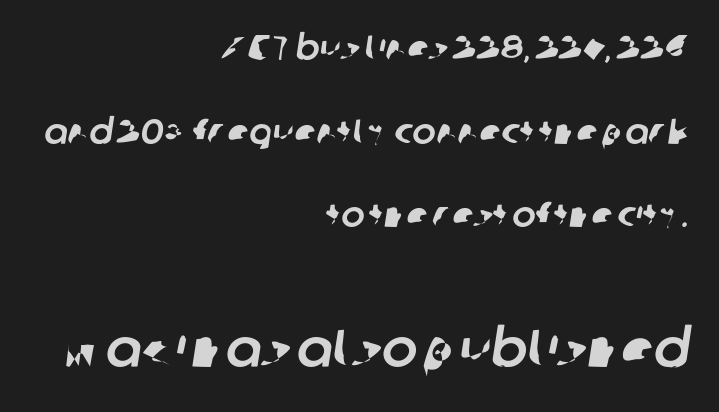
The image shows 53 px sans-serif type; set right-aligned, loose line spacing (2.39x), normal letter spacing, not underlined; the second (bottom) block is 1.51x larger; low stroke contrast and a medium x-height.
